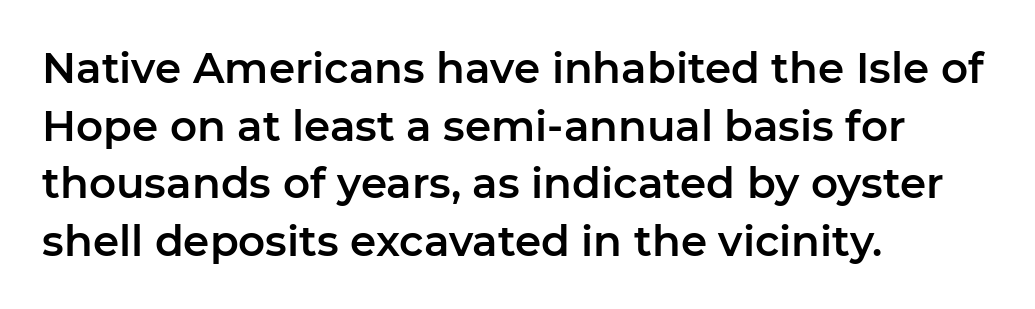
The glyphs are unaccompanied by any horizontal stroke below them. These lines were composed using upright roman letters. Here the designer chose a conventional face with non-uniform glyph widths. Stroke terminals: plain, sans-serif.
